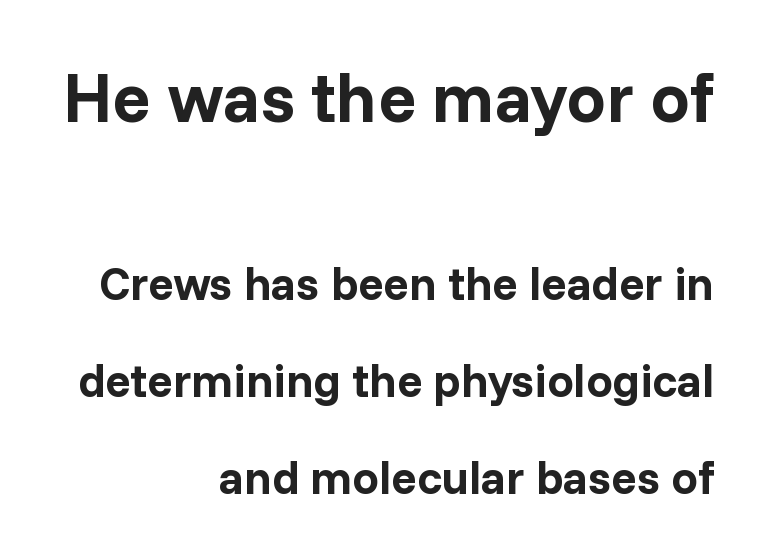
{"serif": "no", "italic": "no", "bold": "yes", "weight": "bold", "width": "normal", "stroke_contrast": "low", "x_height": "medium", "monospaced": "no", "underline": "no", "align": "right", "line_spacing": "loose", "line_spacing_ratio": 2.07, "letter_spacing": "normal", "letter_spacing_em": 0.0, "larger_block": "first", "size_ratio": 1.49, "glyph_px": 70}
